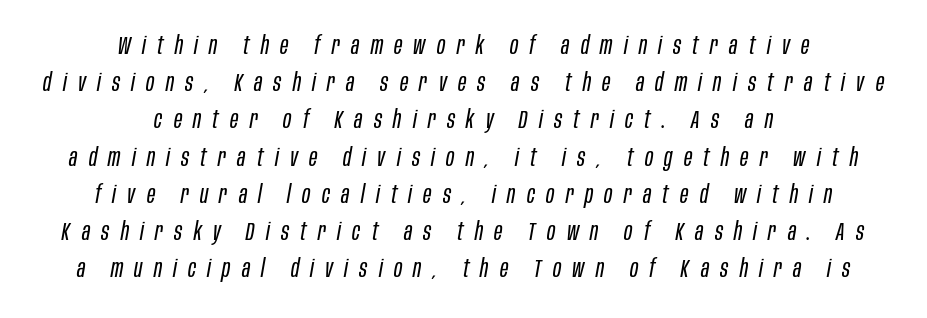
{"italic": "yes", "lean": "right", "slant_degrees": 10, "bold": "no", "underline": "no", "align": "center", "line_spacing": "normal", "line_spacing_ratio": 1.49, "letter_spacing": "wide", "letter_spacing_em": 0.45, "glyph_px": 25}
